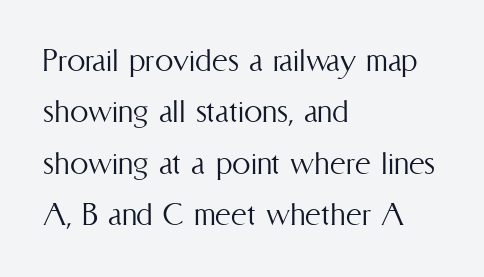
Q: Is the text bold? A: No.
Q: Is the text italic (slanted)? A: No, it is upright.
Q: Is the text underlined? A: No.
Q: How is the paragraph aligned? A: Left-aligned.
Q: Is the spacing between letters normal or unusually wide? A: Normal.
Q: Is the spacing between lines tight, normal or loose? A: Normal.
Q: Width (condensed, normal, or wide)? A: Condensed.
Q: Stroke contrast? A: Medium.
Q: x-height? A: Medium.
Q: Monospaced? A: No.
